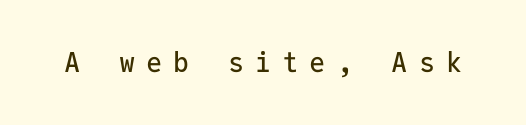
The image shows 27 px text type, upright; set unusually wide letter spacing (+0.41 em), not underlined.
